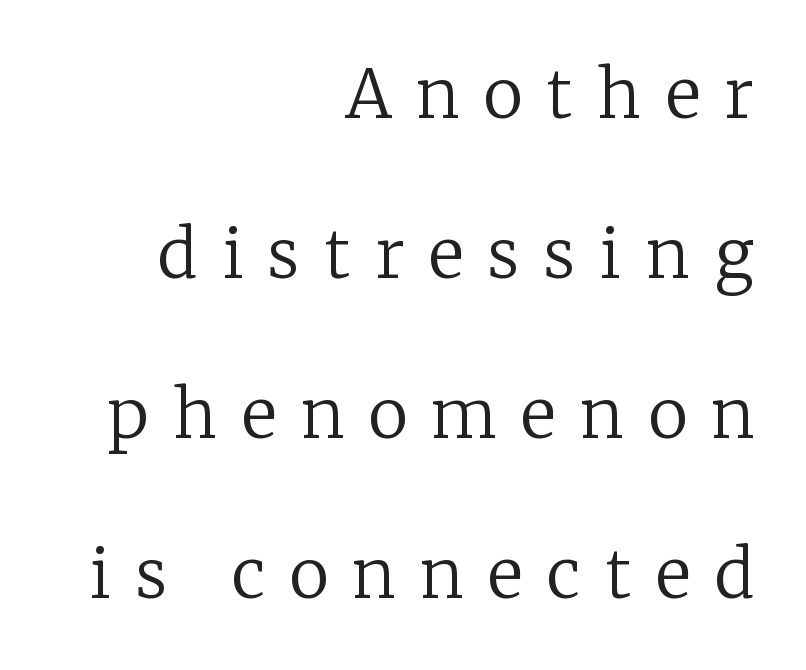
Q: Is the text bold? A: No.
Q: Is the text italic (slanted)? A: No, it is upright.
Q: Is the typeface a serif or a sans-serif typeface? A: Serif.
Q: Is the text underlined? A: No.
Q: How is the paragraph aligned? A: Right-aligned.
Q: Is the spacing between letters normal or unusually wide? A: Unusually wide.
Q: Is the spacing between lines tight, normal or loose? A: Loose.
Q: Width (condensed, normal, or wide)? A: Normal.
Q: Stroke contrast? A: Low.
Q: x-height? A: Medium.
Q: Monospaced? A: No.
